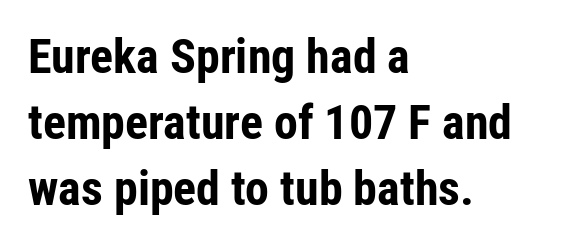
{"serif": "no", "italic": "no", "bold": "yes", "weight": "bold", "width": "condensed", "stroke_contrast": "low", "x_height": "medium", "monospaced": "no", "underline": "no", "align": "left", "line_spacing": "normal", "line_spacing_ratio": 1.38, "letter_spacing": "normal", "letter_spacing_em": 0.0, "glyph_px": 48}
